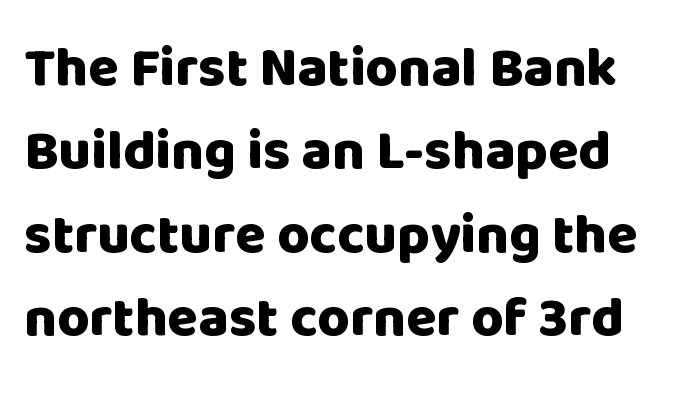
Q: Is the text bold? A: Yes.
Q: Is the text italic (slanted)? A: No, it is upright.
Q: Is the typeface a serif or a sans-serif typeface? A: Sans-serif.
Q: Is the text underlined? A: No.
Q: Is the spacing between letters normal or unusually wide? A: Normal.
Q: Is the spacing between lines tight, normal or loose? A: Normal.
Q: Width (condensed, normal, or wide)? A: Normal.
Q: Stroke contrast? A: Low.
Q: x-height? A: Large.
Q: Monospaced? A: No.
